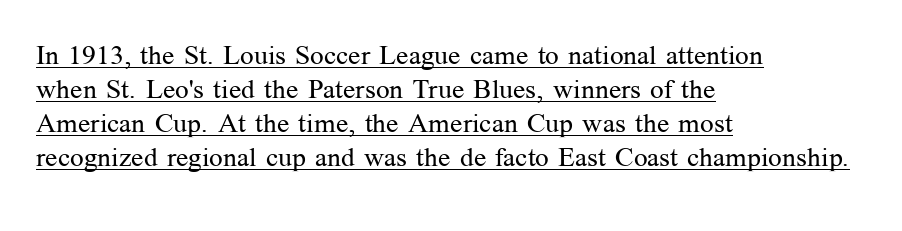
{"italic": "no", "bold": "no", "underline": "yes", "align": "left", "line_spacing": "normal", "line_spacing_ratio": 1.26, "letter_spacing": "normal", "letter_spacing_em": 0.0, "glyph_px": 27}
